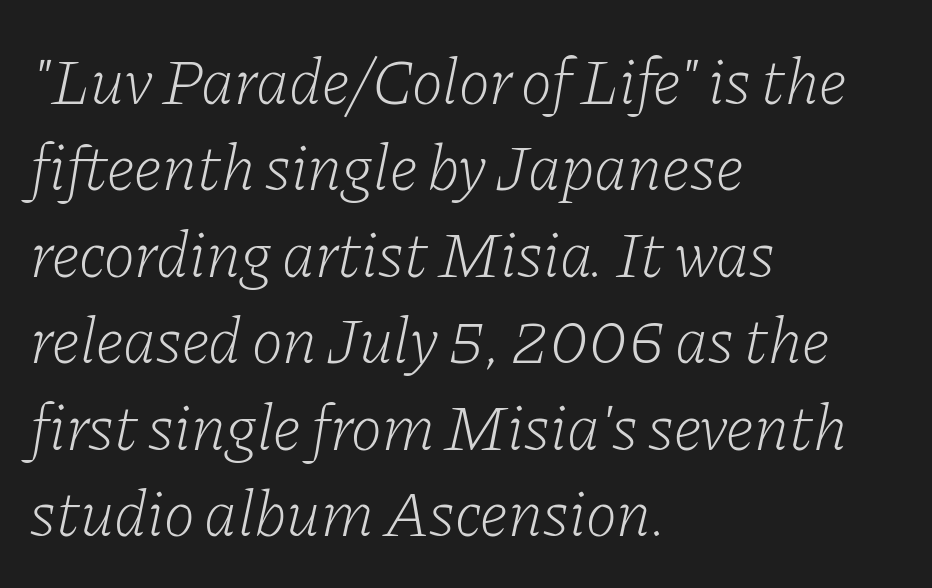
One glance says typical: line gaps are just what's usual. Clear beneath every line of the passage. Proportional: the letters do not fall into vertical columns. Quick note: italic. Check where the strokes stop: tiny serifs finish them off.
